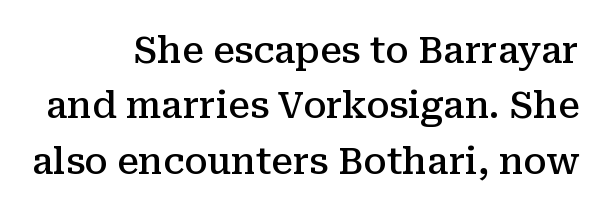
Letter spacing: default. No word sits above an underline. Ordinary non-slanted type is in use. One-word summary of the alignment: right. The characters display serif detailing at their extremities.
